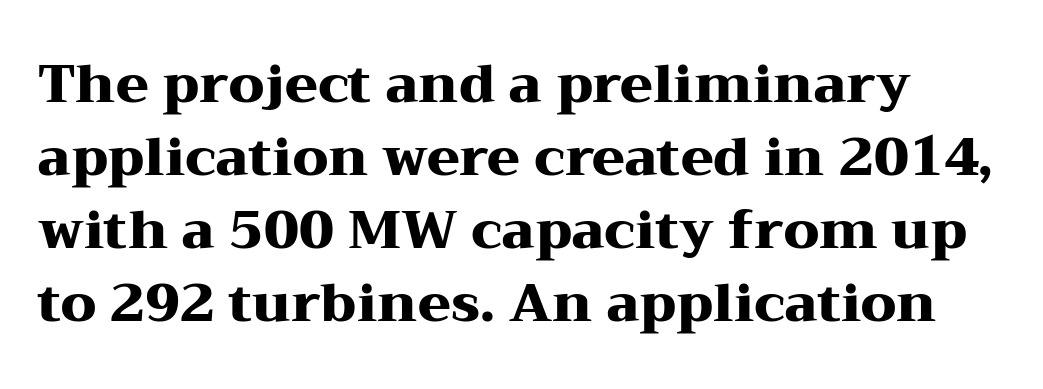
Q: Is the text bold? A: Yes.
Q: Is the text italic (slanted)? A: No, it is upright.
Q: Is the typeface a serif or a sans-serif typeface? A: Serif.
Q: Is the text underlined? A: No.
Q: Is the spacing between letters normal or unusually wide? A: Normal.
Q: Is the spacing between lines tight, normal or loose? A: Normal.
Q: Width (condensed, normal, or wide)? A: Wide.
Q: Stroke contrast? A: Medium.
Q: x-height? A: Medium.
Q: Monospaced? A: No.
